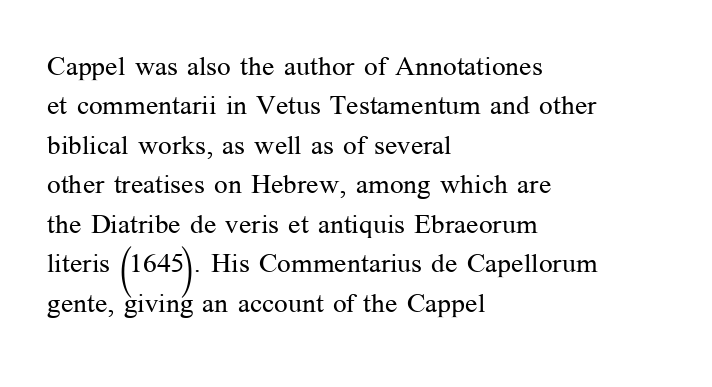
Q: Is the text bold? A: No.
Q: Is the text italic (slanted)? A: No, it is upright.
Q: Is the text underlined? A: No.
Q: How is the paragraph aligned? A: Left-aligned.
Q: Is the spacing between letters normal or unusually wide? A: Normal.
Q: Is the spacing between lines tight, normal or loose? A: Normal.
